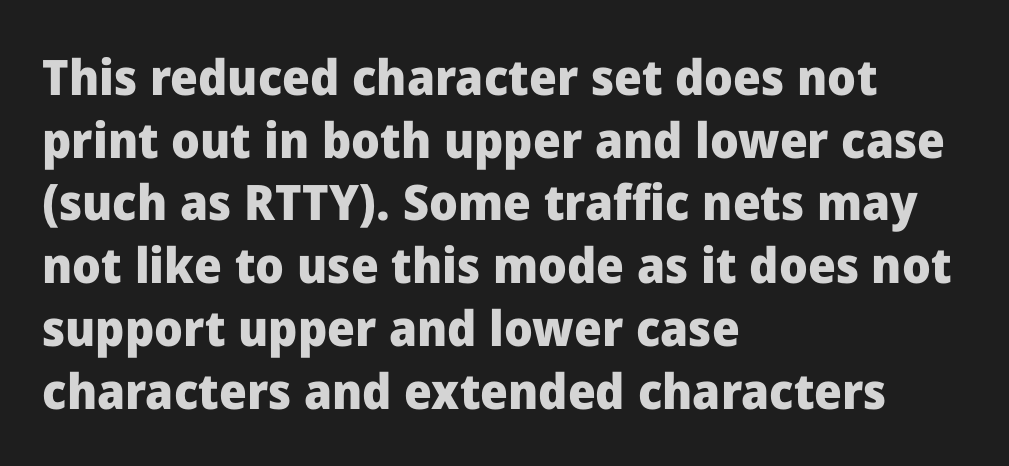
Q: Is the text bold? A: Yes.
Q: Is the text italic (slanted)? A: No, it is upright.
Q: Is the typeface a serif or a sans-serif typeface? A: Sans-serif.
Q: Is the text underlined? A: No.
Q: How is the paragraph aligned? A: Left-aligned.
Q: Is the spacing between letters normal or unusually wide? A: Normal.
Q: Is the spacing between lines tight, normal or loose? A: Normal.
Q: Width (condensed, normal, or wide)? A: Normal.
Q: Stroke contrast? A: Low.
Q: x-height? A: Medium.
Q: Monospaced? A: No.
